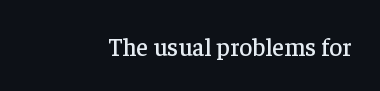
Q: Is the text italic (slanted)? A: No, it is upright.
Q: Is the text underlined? A: No.
Q: Is the spacing between letters normal or unusually wide? A: Normal.
